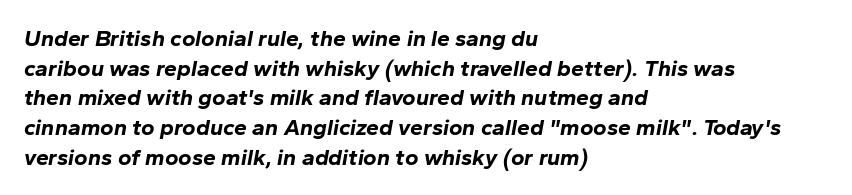
The image shows 23 px bold type, italic (leaning right); set left-aligned, normal line spacing (1.29x), normal letter spacing, not underlined.
